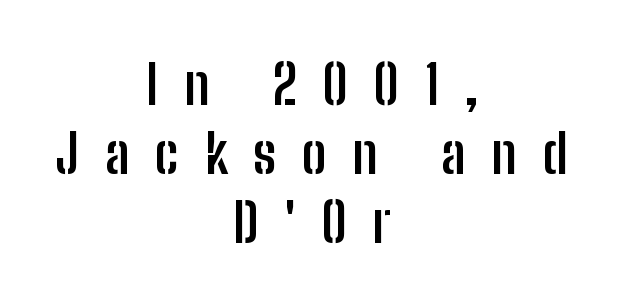
Q: Is the text bold? A: Yes.
Q: Is the text italic (slanted)? A: No, it is upright.
Q: Is the typeface a serif or a sans-serif typeface? A: Sans-serif.
Q: Is the text underlined? A: No.
Q: How is the paragraph aligned? A: Centered.
Q: Is the spacing between letters normal or unusually wide? A: Unusually wide.
Q: Is the spacing between lines tight, normal or loose? A: Normal.
Q: Width (condensed, normal, or wide)? A: Condensed.
Q: Stroke contrast? A: Low.
Q: x-height? A: Medium.
Q: Monospaced? A: No.
